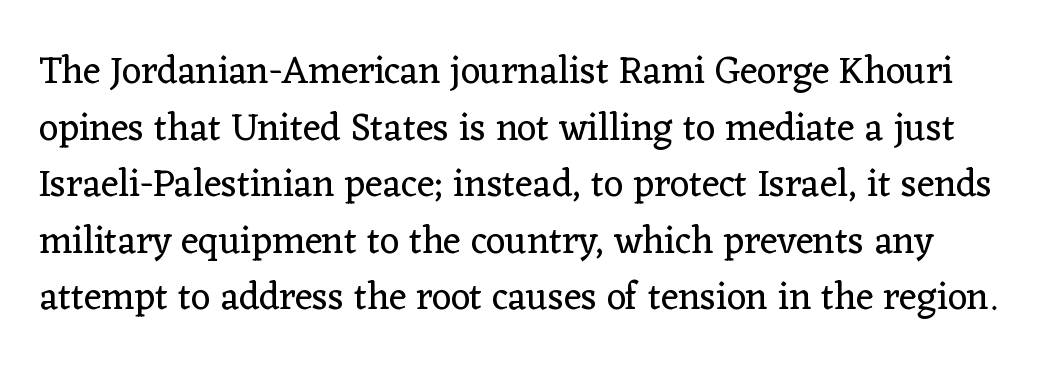
The image shows 38 px regular-weight serif type, upright; set normal line spacing (1.49x), normal letter spacing, not underlined; low stroke contrast and a medium x-height.
